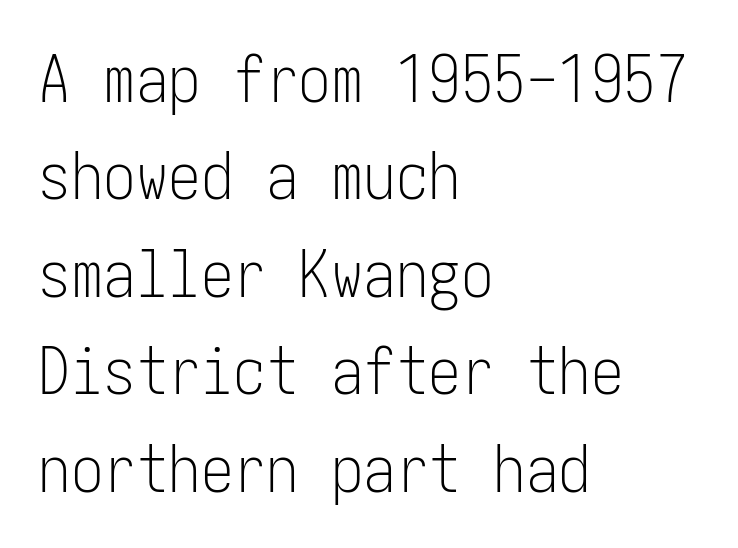
The passage shown is typeset with a sans-serif family. Any mark beneath the type? The region is blank. The font's upright variant was chosen for this text. Nobody touched the tracking dial on this one. In CSS terms this would be text-align: left. Weight: in the light-to-regular range.
